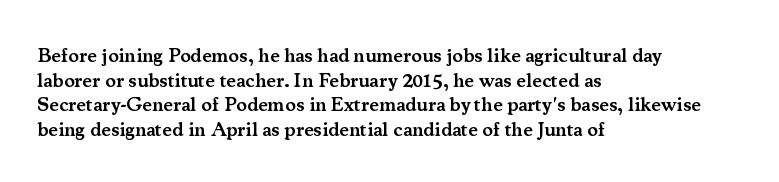
{"italic": "no", "bold": "semi", "underline": "no", "align": "left", "line_spacing_ratio": 1.23, "letter_spacing": "normal", "letter_spacing_em": 0.0, "glyph_px": 20}
